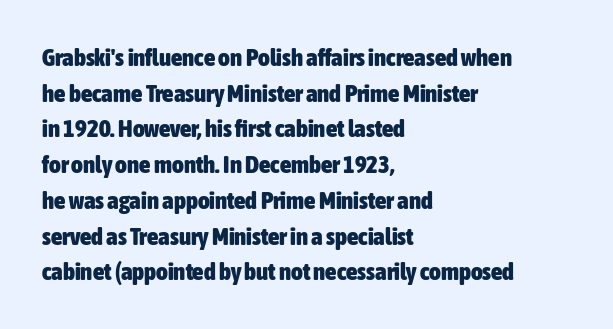
Q: Is the text bold? A: Yes.
Q: Is the text italic (slanted)? A: No, it is upright.
Q: Is the text underlined? A: No.
Q: How is the paragraph aligned? A: Left-aligned.
Q: Is the spacing between letters normal or unusually wide? A: Normal.
Q: Is the spacing between lines tight, normal or loose? A: Normal.
